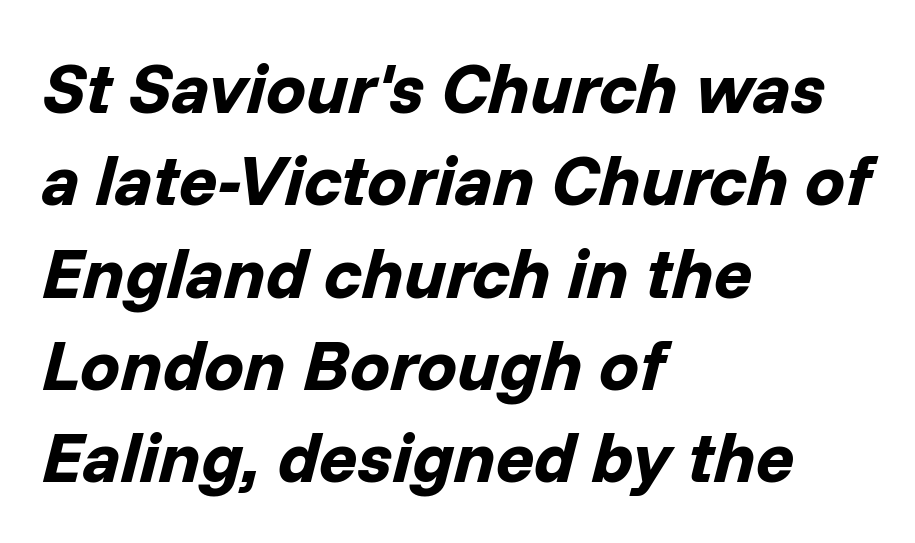
These lines are set flush left with a ragged right edge. Strong, thick strokes mark this as bold type. The area under the type is left untouched. Spacing between characters is what you'd get straight out of the box.
